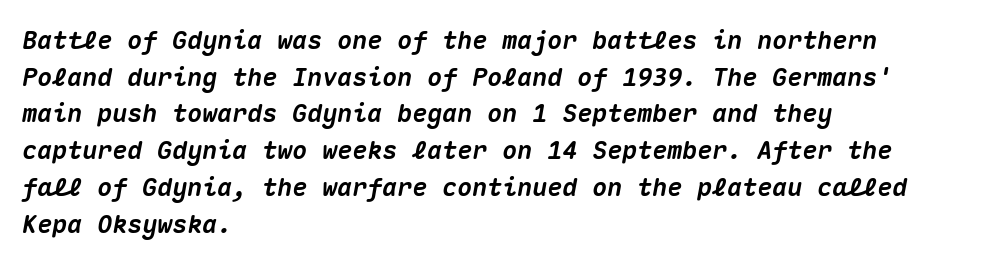
{"italic": "yes", "lean": "right", "slant_degrees": 10, "bold": "yes", "underline": "no", "align": "left", "line_spacing": "normal", "line_spacing_ratio": 1.47, "letter_spacing": "normal", "letter_spacing_em": 0.0, "glyph_px": 25}
